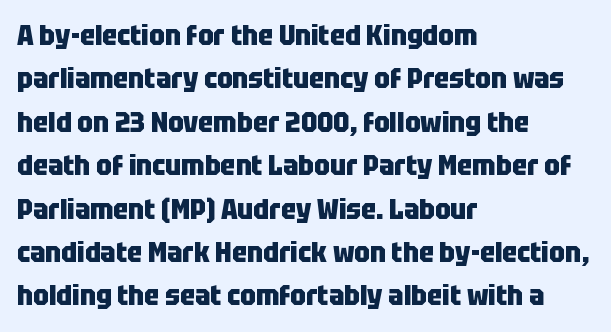
{"serif": "no", "italic": "no", "bold": "yes", "weight": "heavy", "width": "condensed", "stroke_contrast": "low", "x_height": "large", "monospaced": "no", "underline": "no", "align": "left", "line_spacing": "normal", "line_spacing_ratio": 1.55, "letter_spacing": "normal", "letter_spacing_em": 0.0, "glyph_px": 28}
